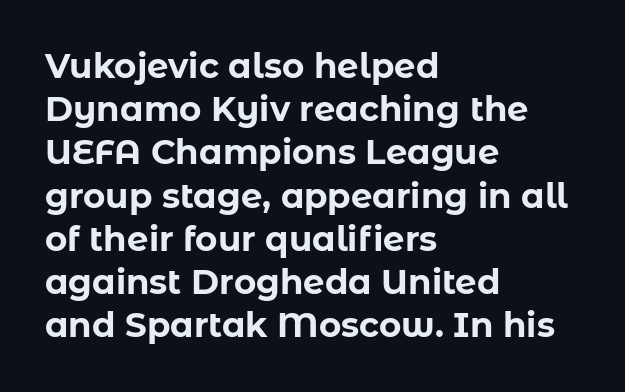
{"serif": "no", "italic": "no", "bold": "yes", "weight": "bold", "width": "normal", "stroke_contrast": "low", "x_height": "medium", "monospaced": "no", "underline": "no", "align": "left", "line_spacing": "normal", "line_spacing_ratio": 1.27, "letter_spacing": "normal", "letter_spacing_em": 0.0, "glyph_px": 34}
